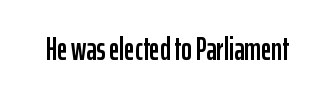
The image shows 32 px condensed sans-serif type, upright; set normal letter spacing, not underlined; low stroke contrast and a medium x-height.
